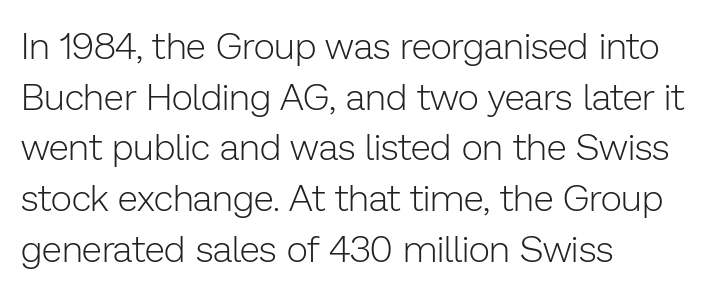
Q: Is the text bold? A: No.
Q: Is the text italic (slanted)? A: No, it is upright.
Q: Is the typeface a serif or a sans-serif typeface? A: Sans-serif.
Q: Is the text underlined? A: No.
Q: How is the paragraph aligned? A: Left-aligned.
Q: Is the spacing between letters normal or unusually wide? A: Normal.
Q: Is the spacing between lines tight, normal or loose? A: Normal.
Q: Width (condensed, normal, or wide)? A: Normal.
Q: Stroke contrast? A: Low.
Q: x-height? A: Medium.
Q: Monospaced? A: No.
